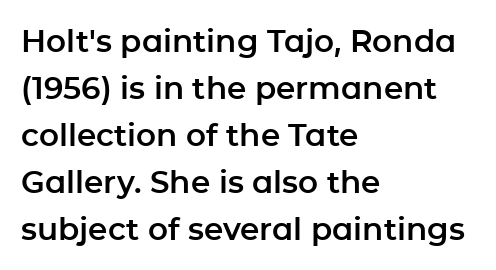
Notice how the stems are strictly vertical — no italics here. Nope, no serifs anywhere on these letters. The rows are spaced the way most documents space them. Glyph-to-glyph distance matches everyday printed text. The face used here is proportionally spaced, like ordinary book or web type.
